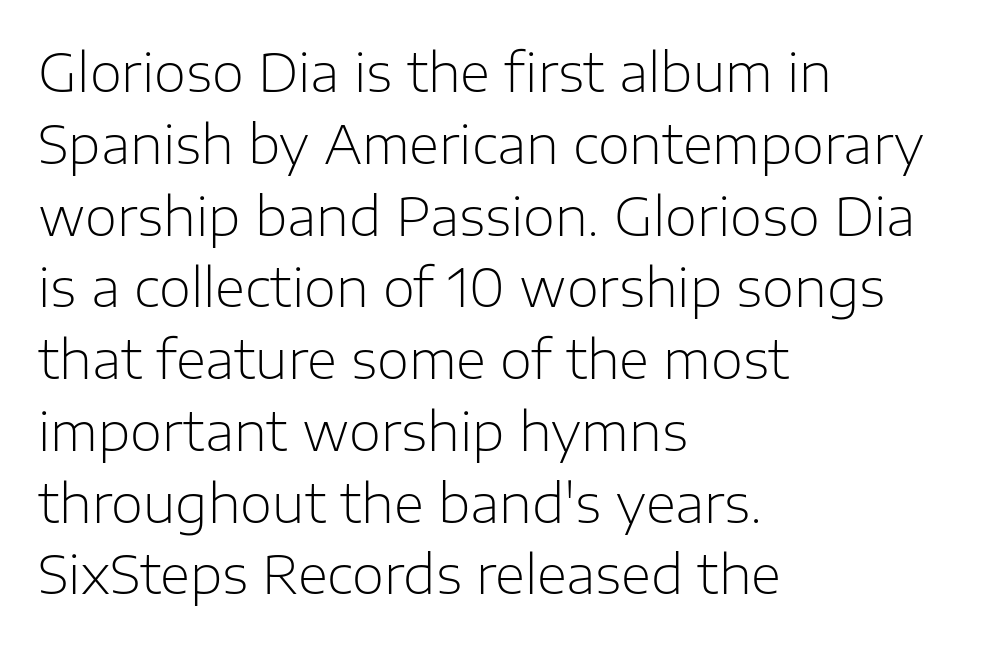
Students, observe: this is what conventionally led text looks like. Does the type have serifs? No, each stem ends abruptly. Line beginnings align vertically; line endings do not. Heaviness? Minimal to ordinary, like unemphasized prose. Each row of text sits above clean, open space.
